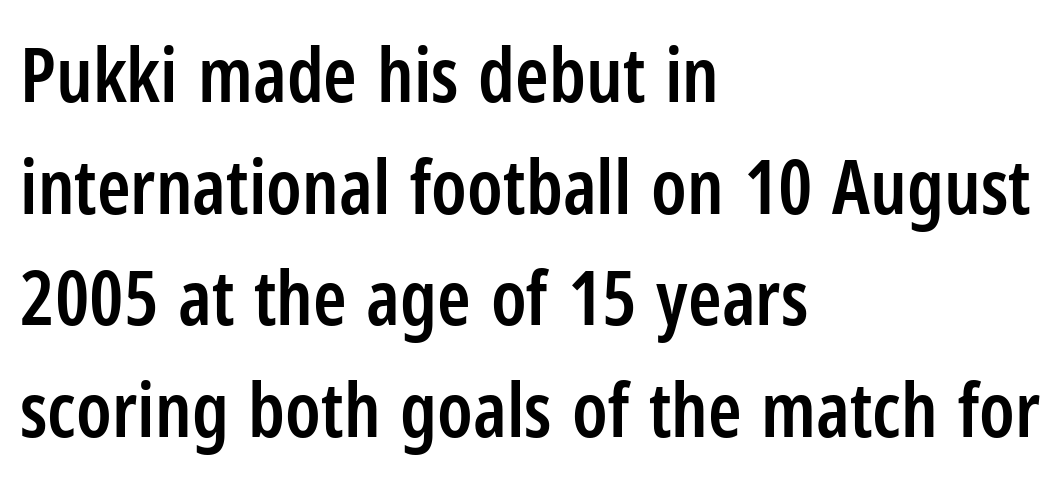
Compared with typical paragraphs, the rows here are spaced about the same. Emphasis by weight is partial: semibold. Look at the bottom of the vertical strokes: they stop flat, with no serifs. Upright lettering throughout. Line starts are locked; line ends wander.
